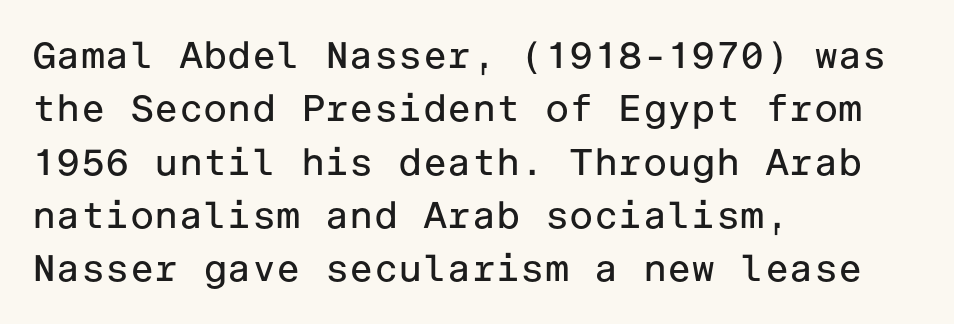
In terms of letterspacing, this is plain default setting. The type sits square on the baseline with zero lean. Type without underlining. Check where the strokes stop: nothing finishes them off — pure sans.
